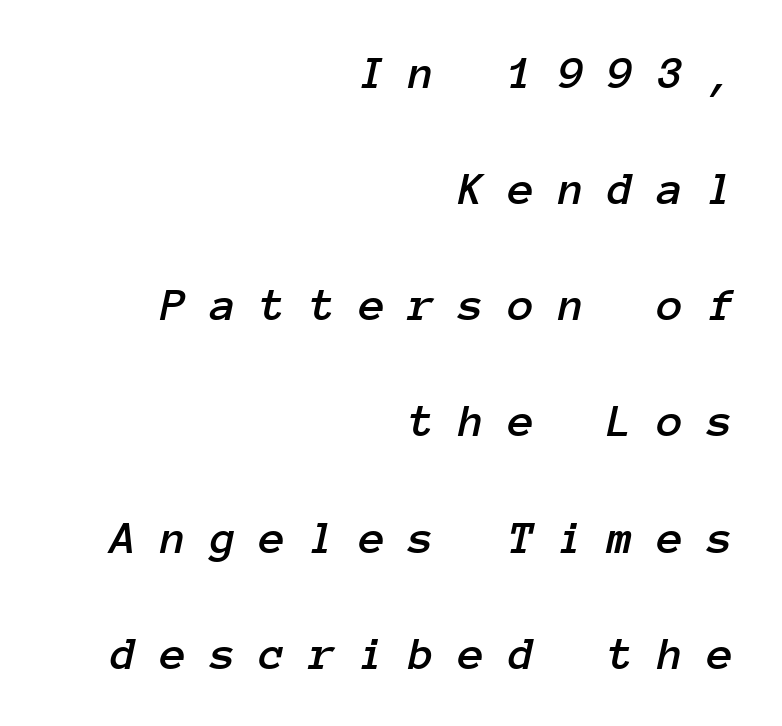
{"italic": "yes", "lean": "right", "slant_degrees": 12, "width": "normal", "stroke_contrast": "low", "x_height": "medium", "monospaced": "yes", "underline": "no", "align": "right", "line_spacing": "loose", "line_spacing_ratio": 2.42, "letter_spacing": "wide", "letter_spacing_em": 0.49, "glyph_px": 48}
